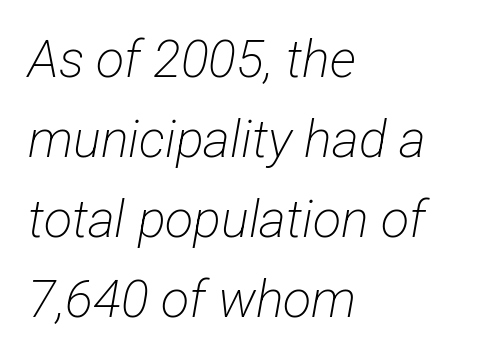
Does extra space separate the letters? No, they use regular spacing. Words float on clear page, feet unadorned. The font family rendered here belongs to the sans-serif group. The letters advance in unequal steps, a hallmark of proportional type.
